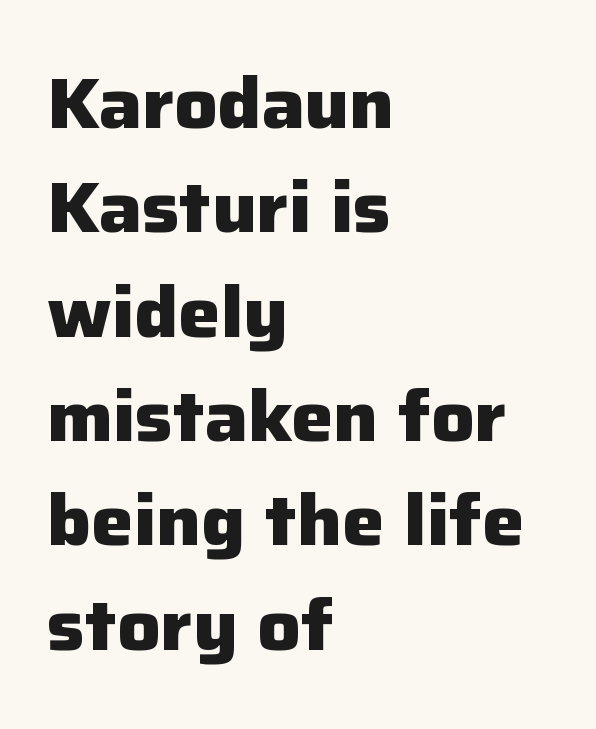
Q: Is the text bold? A: Yes.
Q: Is the text italic (slanted)? A: No, it is upright.
Q: Is the typeface a serif or a sans-serif typeface? A: Sans-serif.
Q: Is the text underlined? A: No.
Q: How is the paragraph aligned? A: Left-aligned.
Q: Is the spacing between letters normal or unusually wide? A: Normal.
Q: Is the spacing between lines tight, normal or loose? A: Normal.
Q: Width (condensed, normal, or wide)? A: Normal.
Q: Stroke contrast? A: Low.
Q: x-height? A: Medium.
Q: Monospaced? A: No.
